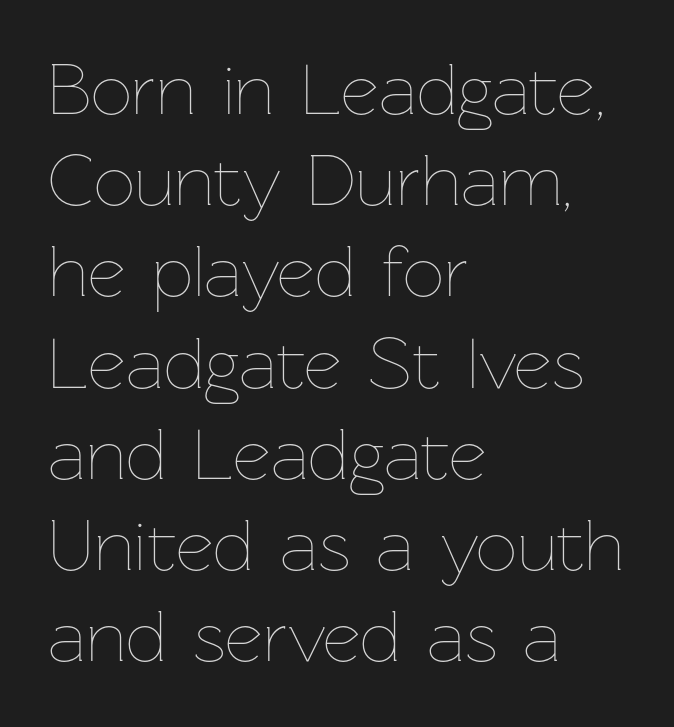
The image shows 73 px thin type, upright; set left-aligned, normal line spacing (1.25x), normal letter spacing, not underlined; low stroke contrast and a medium x-height.
